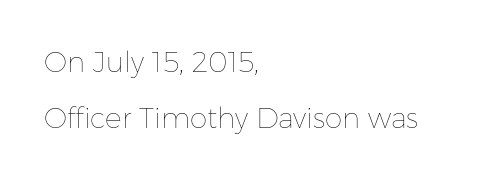
Do the letters lean? They stand straight. The weight would be labelled regular, book, light, or lighter still. These lines stack with their left ends in a neat column. Rows of type keep a wide berth in the vertical direction. These lines keep a tight, regular rhythm from letter to letter.
